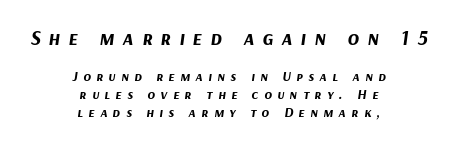
{"italic": "yes", "lean": "right", "slant_degrees": 9, "bold": "yes", "underline": "no", "align": "center", "line_spacing": "normal", "line_spacing_ratio": 1.26, "letter_spacing": "wide", "letter_spacing_em": 0.39, "larger_block": "first", "size_ratio": 1.5, "glyph_px": 21}
